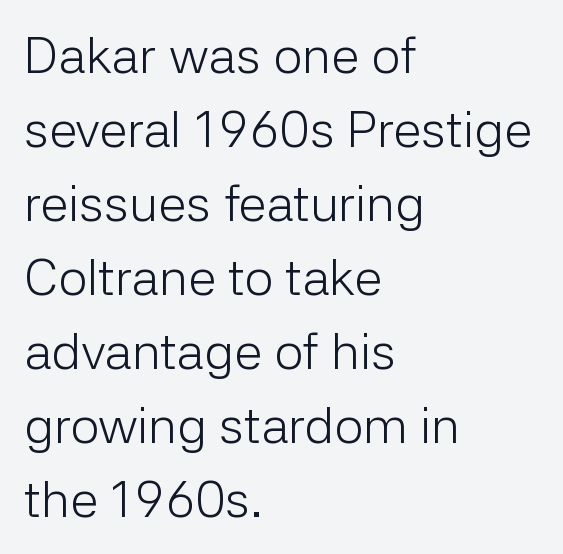
Q: Is the text bold? A: No.
Q: Is the text italic (slanted)? A: No, it is upright.
Q: Is the typeface a serif or a sans-serif typeface? A: Sans-serif.
Q: Is the text underlined? A: No.
Q: How is the paragraph aligned? A: Left-aligned.
Q: Is the spacing between letters normal or unusually wide? A: Normal.
Q: Is the spacing between lines tight, normal or loose? A: Normal.
Q: Width (condensed, normal, or wide)? A: Normal.
Q: Stroke contrast? A: Low.
Q: x-height? A: Medium.
Q: Monospaced? A: No.
